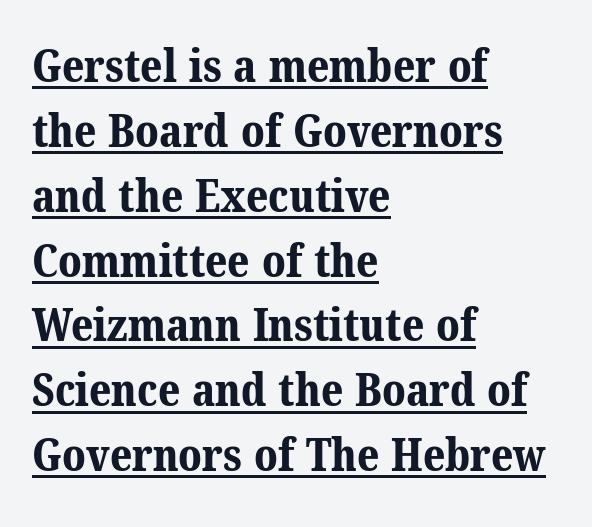
This rendering uses left alignment, leaving the right contour irregular. Is there an underline? Yes — a line sits under the letters. A full-strength bold gives these letters their thick strokes. The passage shown stacks its lines at a standard gap. The rendering uses natural spacing where letterforms have individual widths.
